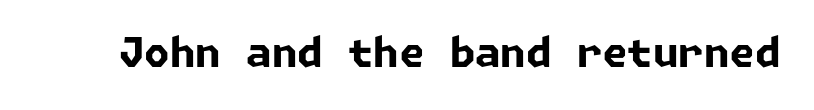
Q: Is the text bold? A: Yes.
Q: Is the typeface a serif or a sans-serif typeface? A: Sans-serif.
Q: Is the text underlined? A: No.
Q: Is the spacing between letters normal or unusually wide? A: Normal.
Q: Width (condensed, normal, or wide)? A: Normal.
Q: Stroke contrast? A: Low.
Q: x-height? A: Medium.
